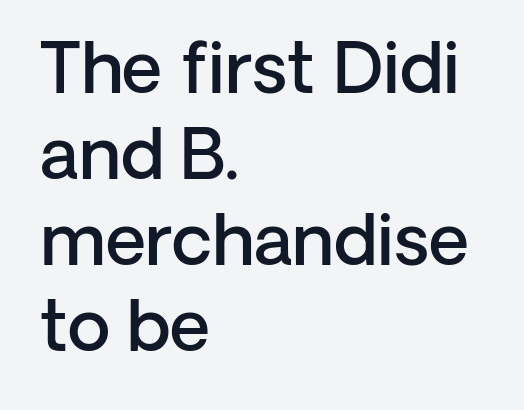
{"serif": "no", "italic": "no", "bold": "semi", "weight": "semibold", "width": "normal", "stroke_contrast": "low", "x_height": "medium", "monospaced": "no", "underline": "no", "align": "left", "line_spacing_ratio": 1.23, "letter_spacing": "normal", "letter_spacing_em": 0.0, "glyph_px": 70}
